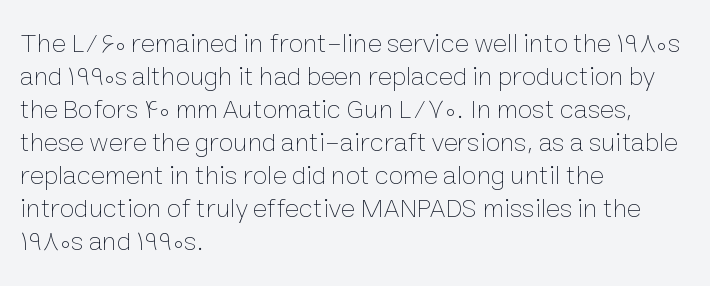
{"italic": "no", "bold": "no", "underline": "no", "align": "left", "line_spacing_ratio": 1.22, "letter_spacing": "normal", "letter_spacing_em": 0.0, "glyph_px": 27}
